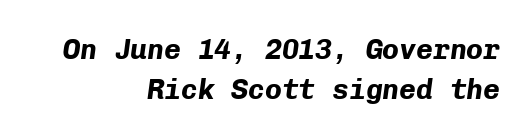
The rendering applies a slant to the glyphs. The face used here is rendered with its standard letterfit. All the whitespace from short lines collects on the left. Think of a typewriter: that constant character pitch is what you see here.
